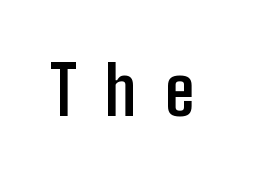
{"serif": "no", "italic": "no", "bold": "yes", "weight": "semibold", "width": "condensed", "stroke_contrast": "low", "x_height": "medium", "monospaced": "no", "underline": "no", "letter_spacing": "wide", "letter_spacing_em": 0.43, "glyph_px": 67}
